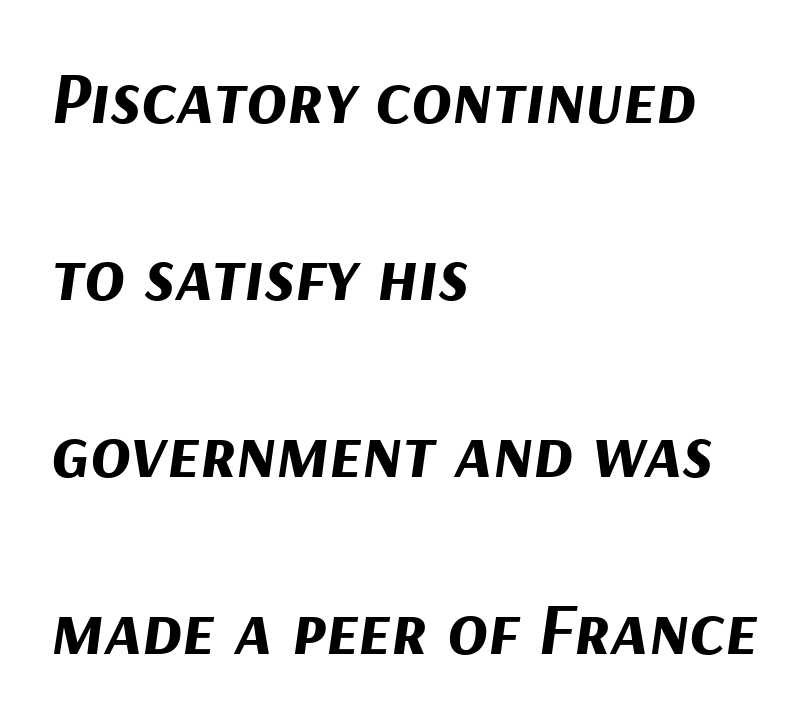
{"italic": "yes", "lean": "right", "slant_degrees": 9, "bold": "yes", "weight": "bold", "width": "normal", "stroke_contrast": "medium", "x_height": "medium", "monospaced": "no", "underline": "no", "align": "left", "line_spacing": "loose", "line_spacing_ratio": 2.39, "letter_spacing": "normal", "letter_spacing_em": 0.0, "glyph_px": 74}
